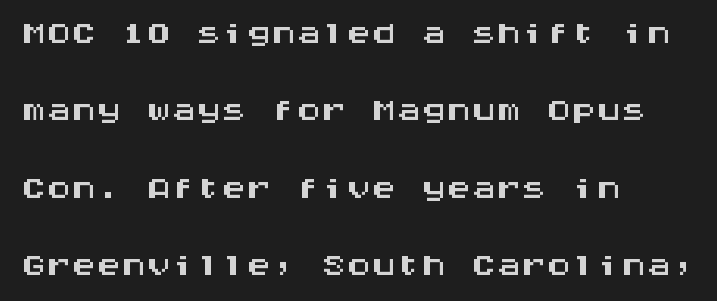
The compositor pushed each line to the left boundary. Vertical spacing — default. No extra tracking has been applied to these lines. Observe the absence of serifs on each vertical stroke in this sample. Anything drawn beneath the words? Only blank space. Every character here occupies the same horizontal width, giving the sample a typewriter-like rhythm.
